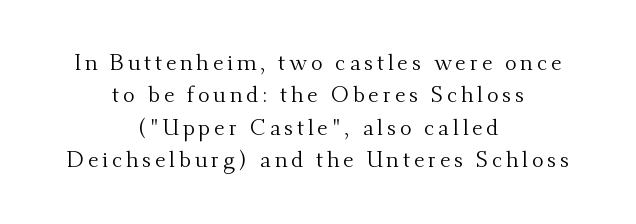
The image shows 22 px text type, upright; set centered, normal line spacing (1.47x), not underlined.
